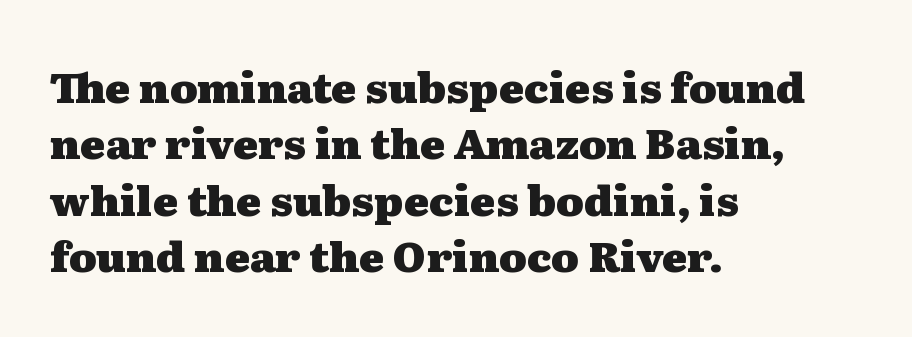
The image shows 42 px heavy, wide serif type, upright; set left-aligned, normal line spacing (1.34x), normal letter spacing, not underlined; medium stroke contrast and a medium x-height.
